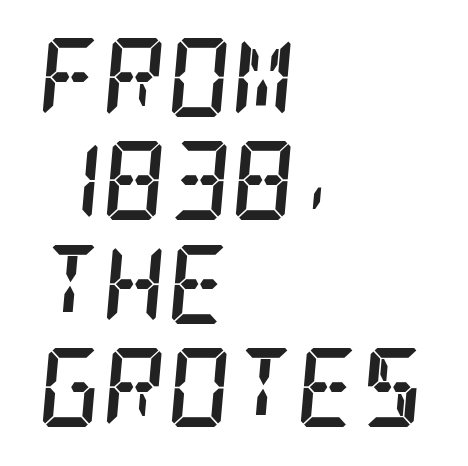
Descenders hang freely into open space. The typesetter chose a ragged-right arrangement here. The rendering keeps characters at their native spacing. You can tell it's italic because the verticals aren't actually vertical. Honestly, the row spacing looks completely unremarkable.
